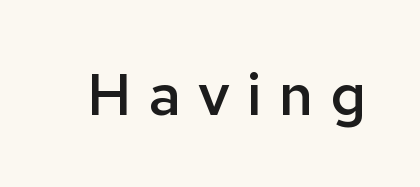
Q: Is the text bold? A: Semi-bold.
Q: Is the text italic (slanted)? A: No, it is upright.
Q: Is the typeface a serif or a sans-serif typeface? A: Sans-serif.
Q: Is the text underlined? A: No.
Q: Is the spacing between letters normal or unusually wide? A: Unusually wide.
Q: Width (condensed, normal, or wide)? A: Normal.
Q: Stroke contrast? A: Low.
Q: x-height? A: Medium.
Q: Monospaced? A: No.
